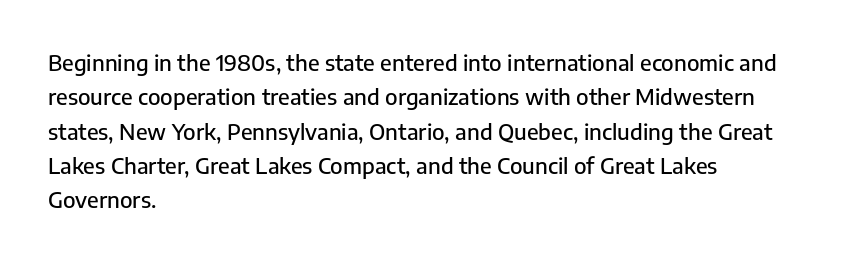
Teacher's note: observe the even left margin — that is flush-left alignment. The passage shown has conventional tracking throughout. It's the straight-up-and-down kind of type. The block of text has a typical density, with ordinary space between rows. The area under the type is left untouched.
